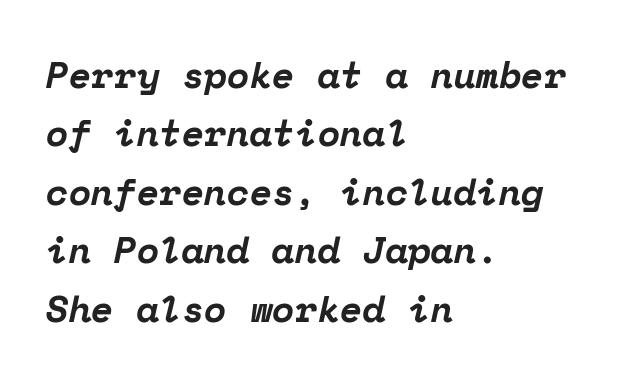
Q: Is the text bold? A: Yes.
Q: Is the text italic (slanted)? A: Yes, it leans right by about 12 degrees.
Q: Is the typeface a serif or a sans-serif typeface? A: Serif.
Q: Is the text underlined? A: No.
Q: How is the paragraph aligned? A: Left-aligned.
Q: Is the spacing between letters normal or unusually wide? A: Normal.
Q: Is the spacing between lines tight, normal or loose? A: Normal.
Q: Width (condensed, normal, or wide)? A: Normal.
Q: Stroke contrast? A: Low.
Q: x-height? A: Medium.
Q: Monospaced? A: Yes.
